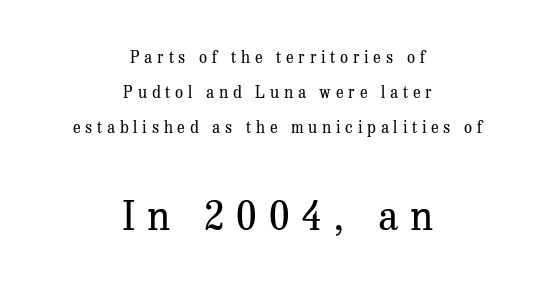
{"serif": "yes", "italic": "no", "bold": "no", "weight": "regular", "width": "normal", "stroke_contrast": "medium", "x_height": "medium", "monospaced": "no", "underline": "no", "align": "center", "line_spacing": "loose", "line_spacing_ratio": 2.18, "letter_spacing": "wide", "letter_spacing_em": 0.3, "larger_block": "second", "size_ratio": 2.5, "glyph_px": 40}
